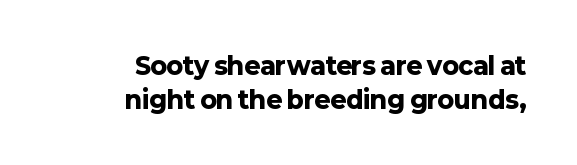
The image shows 24 px bold type, upright; set right-aligned, normal line spacing (1.4x), normal letter spacing, not underlined.
